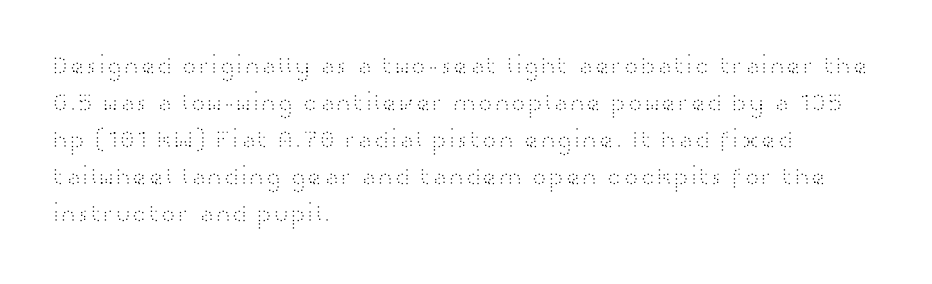
{"italic": "no", "bold": "no", "underline": "no", "align": "left", "line_spacing": "normal", "line_spacing_ratio": 1.48, "letter_spacing": "normal", "letter_spacing_em": 0.0, "glyph_px": 25}
